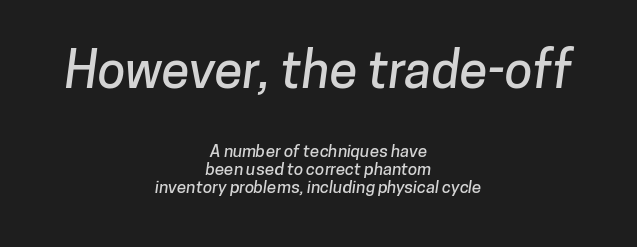
The image shows 51 px sans-serif type; set centered, tight line spacing (1.06x), normal letter spacing, not underlined; the first (top) block is 3.0x larger; low stroke contrast and a medium x-height.
